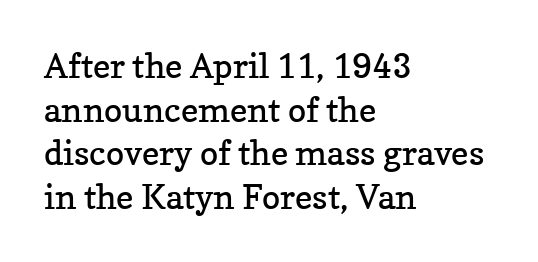
The image shows 34 px regular-weight serif type, upright; set left-aligned, normal line spacing (1.28x), normal letter spacing, not underlined; low stroke contrast and a medium x-height.
